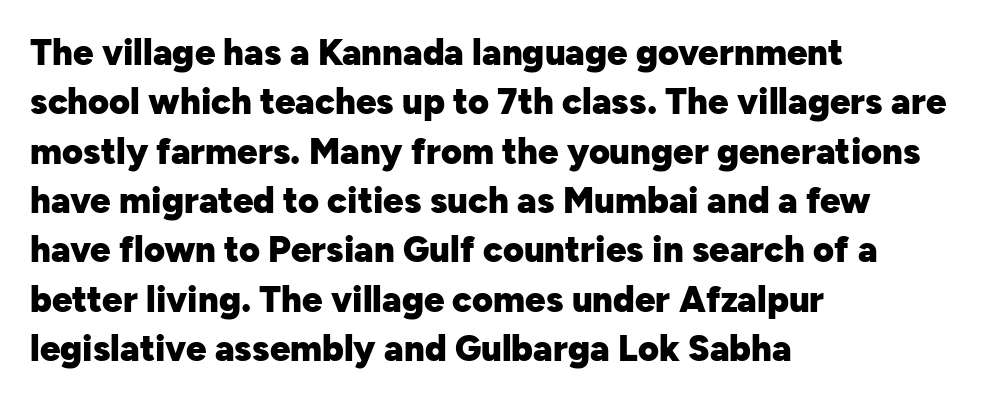
Regular leading. Does the lettering tilt? It doesn't — this is upright. Here the designer chose a conventional face with non-uniform glyph widths. Characters follow at the spacing the type designer built in. The baseline area is clear. The paragraph shown leans on its left margin.
